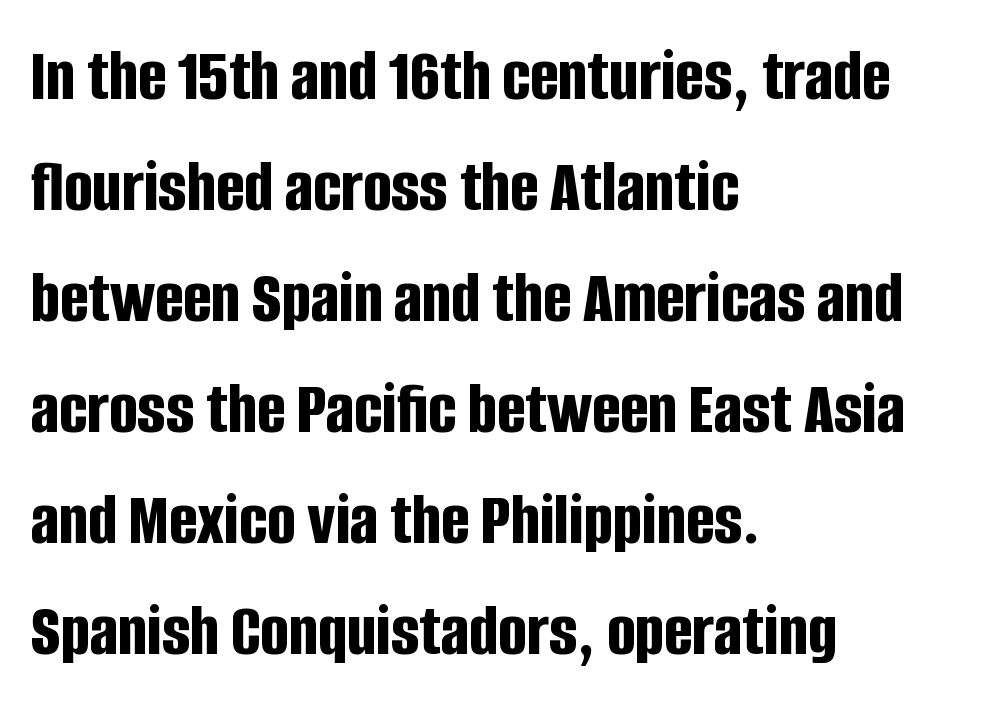
Q: Is the text bold? A: Yes.
Q: Is the text italic (slanted)? A: No, it is upright.
Q: Is the typeface a serif or a sans-serif typeface? A: Sans-serif.
Q: Is the text underlined? A: No.
Q: How is the paragraph aligned? A: Left-aligned.
Q: Is the spacing between letters normal or unusually wide? A: Normal.
Q: Is the spacing between lines tight, normal or loose? A: Normal.
Q: Width (condensed, normal, or wide)? A: Condensed.
Q: Stroke contrast? A: Low.
Q: x-height? A: Large.
Q: Monospaced? A: No.
